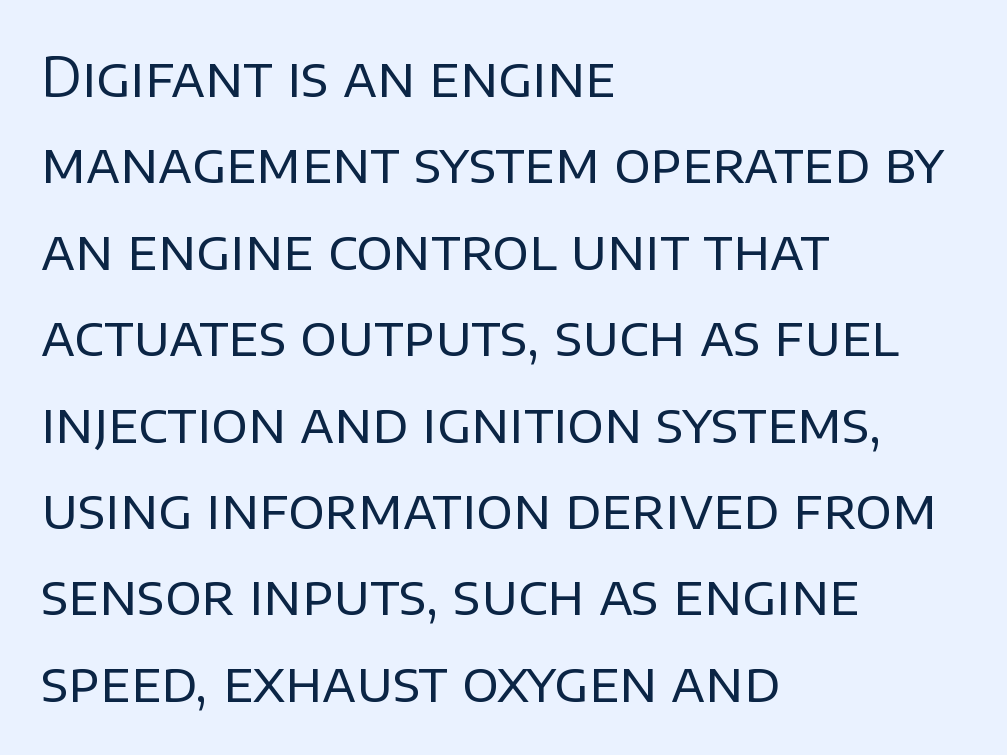
Is this a fixed-width face? No — the glyphs have proportional, varying widths. Only glyphs here, with clear space below each row. It's the straight-up-and-down kind of type. Honestly, the row spacing looks completely unremarkable. This rendering uses left alignment, leaving the right contour irregular. Characters follow at the spacing the type designer built in.
